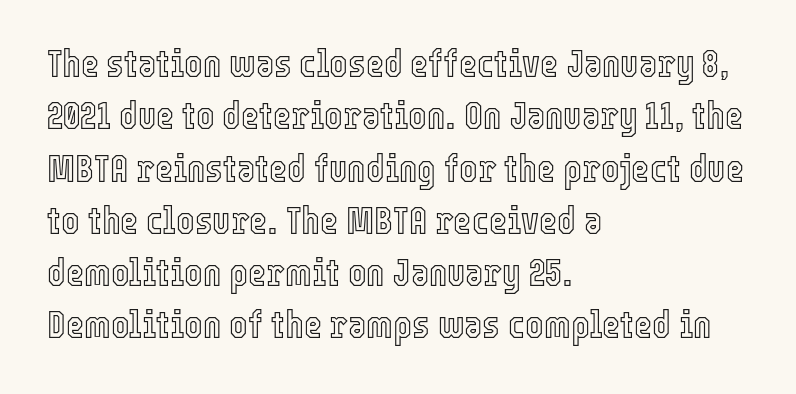
The image shows 39 px condensed type, upright; set left-aligned, normal line spacing (1.34x), normal letter spacing, not underlined; a medium x-height.
